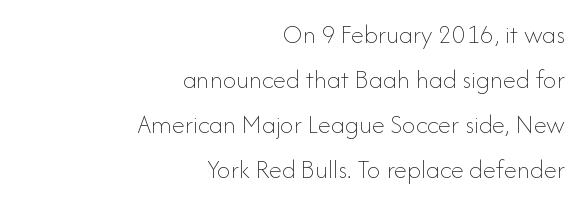
The image shows 27 px text type, upright; set right-aligned, normal line spacing (1.67x), normal letter spacing, not underlined.
